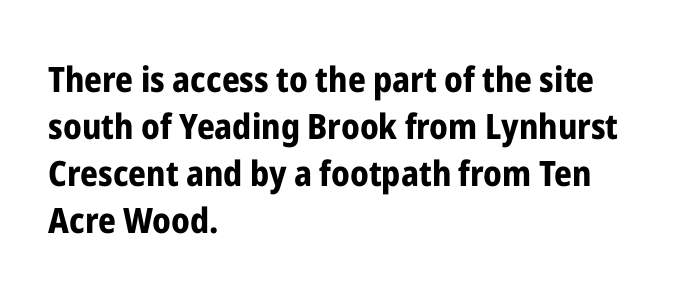
The image shows 35 px bold, condensed sans-serif type, upright; set left-aligned, normal line spacing (1.34x), normal letter spacing, not underlined; low stroke contrast and a medium x-height.
